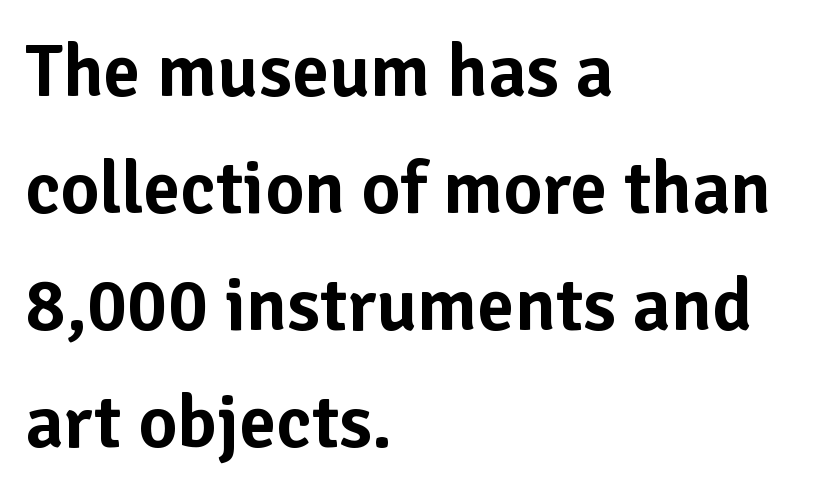
Unlike a traditional serif, this face leaves its strokes unadorned. A bare baseline throughout the passage. Character widths vary here, with narrow letters taking less room than wide ones. Every row of glyphs begins at an identical x-position on the left. Quick note: interline space is typical.
